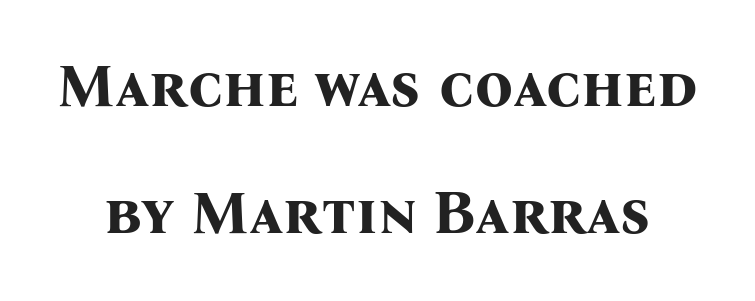
Q: Is the text bold? A: Yes.
Q: Is the text italic (slanted)? A: No, it is upright.
Q: Is the typeface a serif or a sans-serif typeface? A: Serif.
Q: Is the text underlined? A: No.
Q: Is the spacing between letters normal or unusually wide? A: Normal.
Q: Is the spacing between lines tight, normal or loose? A: Loose.
Q: Width (condensed, normal, or wide)? A: Normal.
Q: Stroke contrast? A: Medium.
Q: x-height? A: Medium.
Q: Monospaced? A: No.
